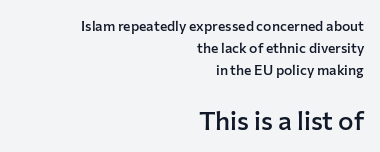
{"italic": "no", "bold": "semi", "underline": "no", "align": "right", "line_spacing": "normal", "line_spacing_ratio": 1.57, "letter_spacing": "normal", "letter_spacing_em": 0.0, "larger_block": "second", "size_ratio": 1.86, "glyph_px": 26}
